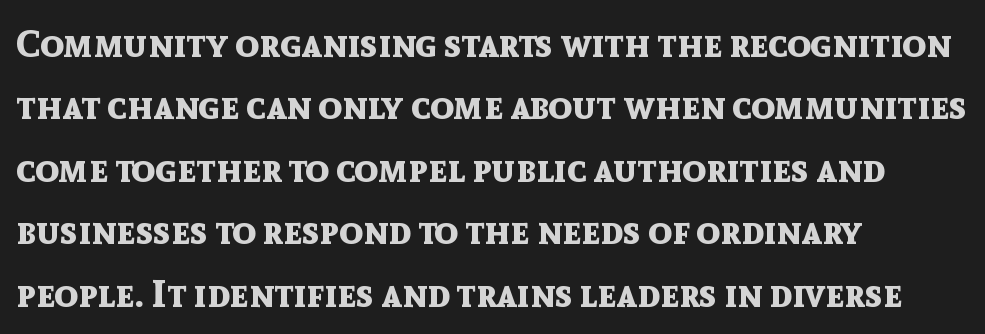
Q: Is the text bold? A: Yes.
Q: Is the text italic (slanted)? A: No, it is upright.
Q: Is the typeface a serif or a sans-serif typeface? A: Sans-serif.
Q: Is the text underlined? A: No.
Q: How is the paragraph aligned? A: Left-aligned.
Q: Is the spacing between letters normal or unusually wide? A: Normal.
Q: Is the spacing between lines tight, normal or loose? A: Normal.
Q: Width (condensed, normal, or wide)? A: Normal.
Q: x-height? A: Medium.
Q: Monospaced? A: No.
